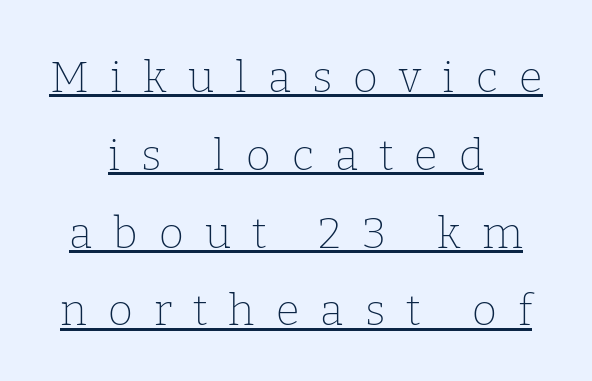
Q: Is the text bold? A: No.
Q: Is the text italic (slanted)? A: No, it is upright.
Q: Is the typeface a serif or a sans-serif typeface? A: Serif.
Q: Is the text underlined? A: Yes.
Q: How is the paragraph aligned? A: Centered.
Q: Is the spacing between letters normal or unusually wide? A: Unusually wide.
Q: Width (condensed, normal, or wide)? A: Normal.
Q: Stroke contrast? A: Low.
Q: x-height? A: Medium.
Q: Monospaced? A: No.
